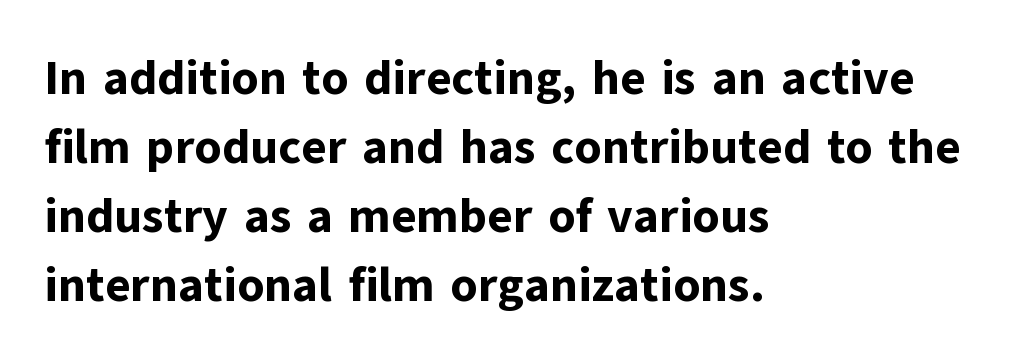
These lines were composed using upright roman letters. The rendering uses a moderate line-height, typical for paragraphs. The paragraph has a hard left edge and a soft right edge. Is the letter spacing exaggerated? No — it looks like the ordinary default. The sample has been set heavy, in full bold. Plain, unruled lines of type.
